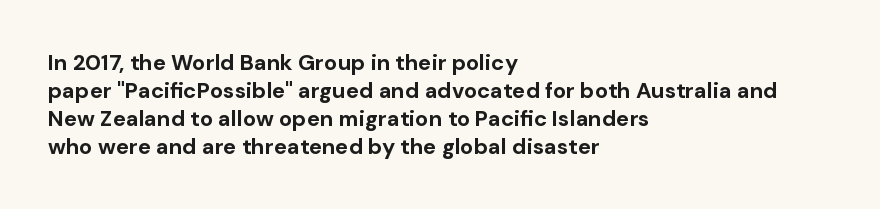
The image shows 22 px bold type, upright; set left-aligned, normal line spacing (1.27x), normal letter spacing, not underlined.
